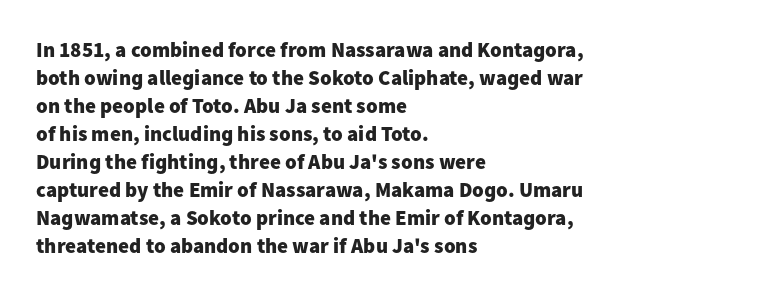
The image shows 21 px bold type, upright; set left-aligned, normal line spacing (1.33x), normal letter spacing, not underlined.
